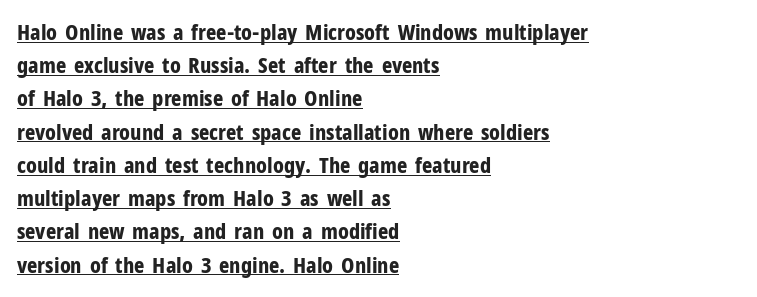
Q: Is the text bold? A: Yes.
Q: Is the text italic (slanted)? A: No, it is upright.
Q: Is the text underlined? A: Yes.
Q: How is the paragraph aligned? A: Left-aligned.
Q: Is the spacing between letters normal or unusually wide? A: Normal.
Q: Is the spacing between lines tight, normal or loose? A: Normal.
